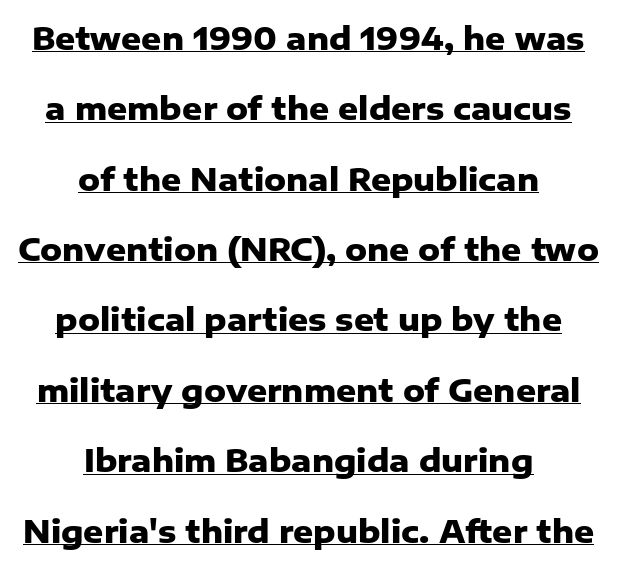
One-word summary of the alignment: center. Nope, not italic — everything's standing straight. Looks like regular typesetting: each glyph gets only the width it needs. What kind of face is this? One without serifs — a sans. If you measured baseline to baseline, you'd find a long distance.
